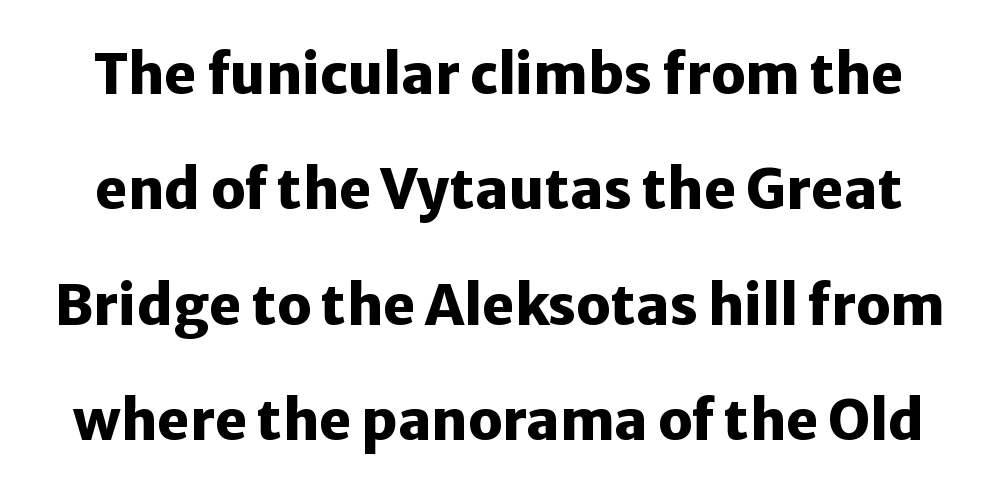
{"serif": "no", "italic": "no", "bold": "yes", "weight": "heavy", "width": "normal", "stroke_contrast": "low", "x_height": "medium", "monospaced": "no", "underline": "no", "line_spacing": "loose", "line_spacing_ratio": 2.1, "letter_spacing": "normal", "letter_spacing_em": 0.0, "glyph_px": 55}
